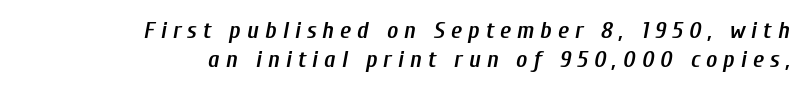
The image shows 24 px text type, italic (leaning right); set right-aligned, line spacing 1.21x, unusually wide letter spacing (+0.25 em), not underlined.
